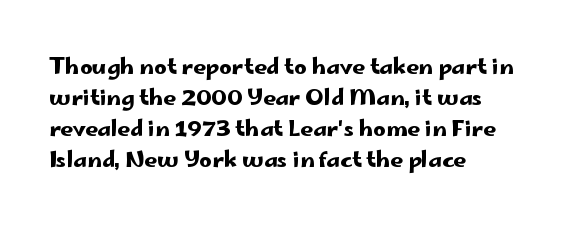
Q: Is the text italic (slanted)? A: No, it is upright.
Q: Is the text underlined? A: No.
Q: How is the paragraph aligned? A: Left-aligned.
Q: Is the spacing between letters normal or unusually wide? A: Normal.
Q: Is the spacing between lines tight, normal or loose? A: Normal.
